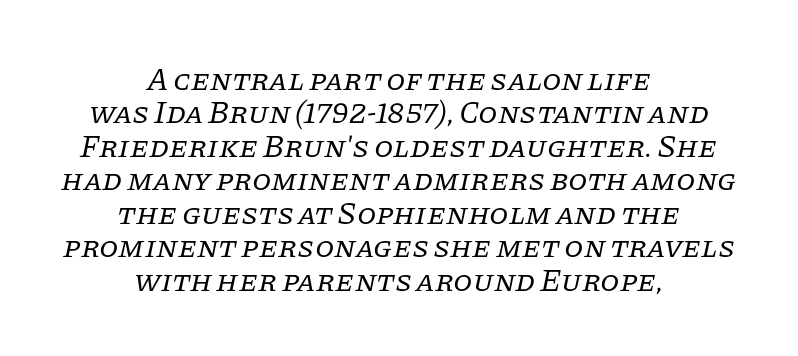
Is this a heavy cut? Hardly; it is regular or lighter. Does the leading feel generous? Not at all — it's pinched. There's an unmistakable incline to the writing here. A centered setting, common on invitations and titles, is used for this passage.
